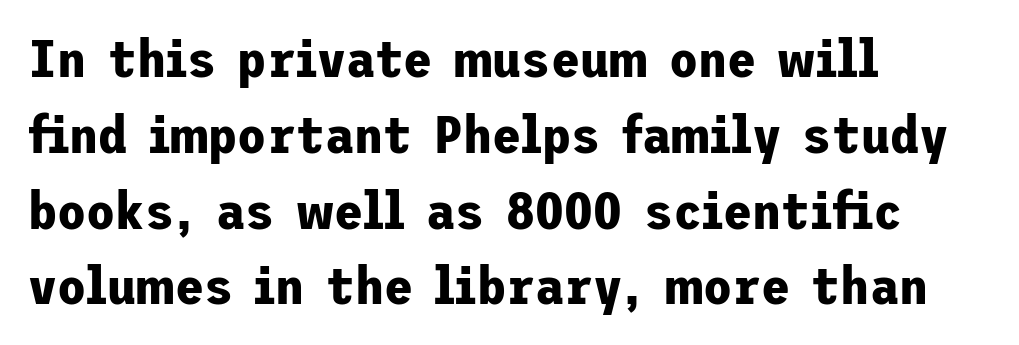
These lines are set flush left with a ragged right edge. Set as a true bold cut, around the 700 mark. The specimen reads as upright at a glance. Horizontal bands of white between lines are of average thickness.
